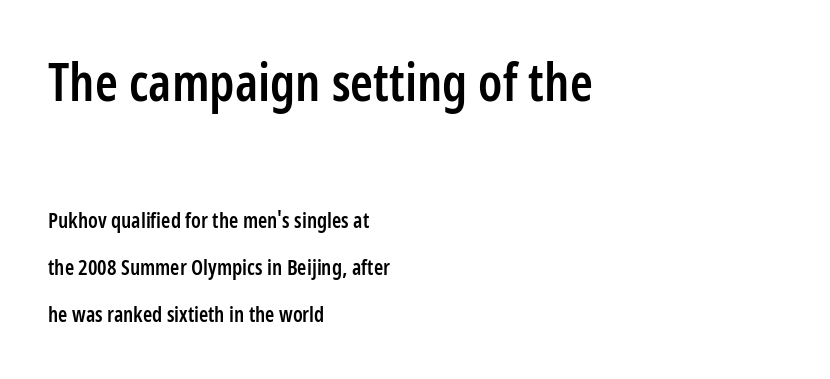
The passage shown is not underscored anywhere. Looks like regular typesetting: each glyph gets only the width it needs. Compared with typical paragraphs, the rows here are farther apart. These lines are composed in type without serifs.
